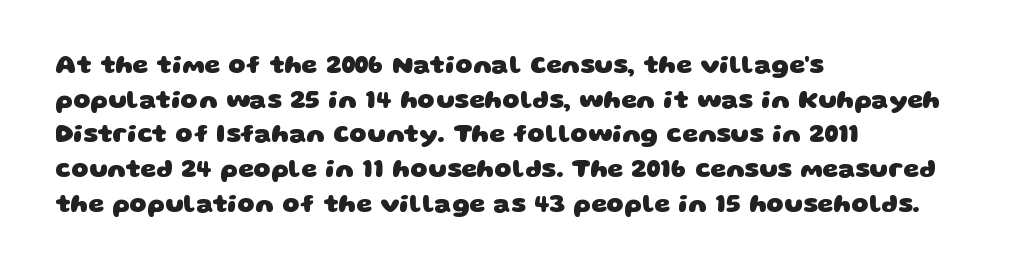
Caption: multi-line text, flush left, ragged right. Default kerning and tracking; the words read as compact shapes. Typographic density is high because the face is bold. Anything drawn beneath the words? Only blank space. The designer left line spacing at the default.
